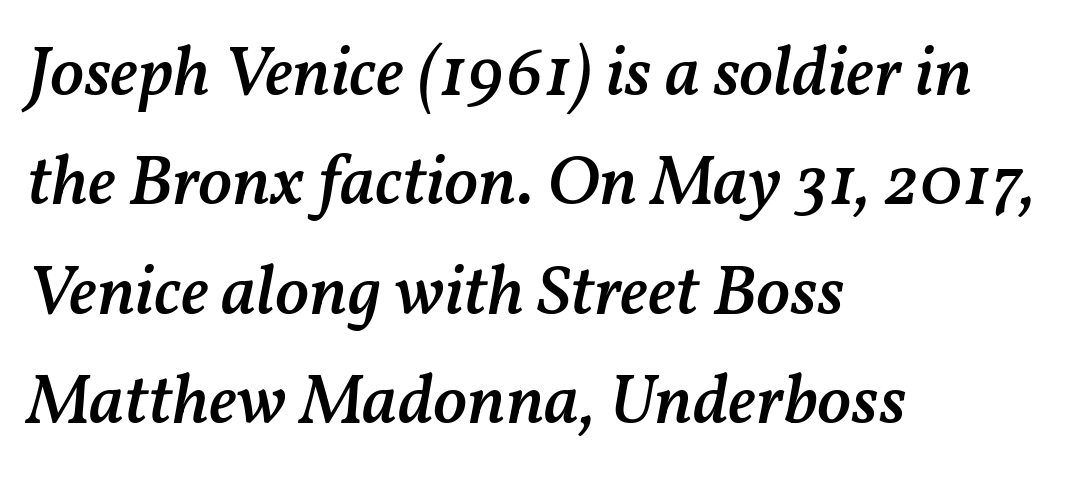
The image shows 71 px semibold type, italic (leaning right); set left-aligned, normal line spacing (1.54x), normal letter spacing, not underlined; medium stroke contrast and a medium x-height.
